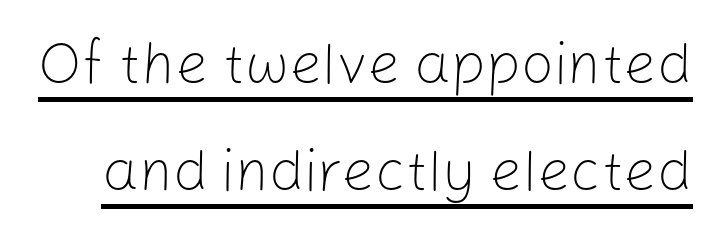
Q: Is the text bold? A: No.
Q: Is the text italic (slanted)? A: No, it is upright.
Q: Is the typeface a serif or a sans-serif typeface? A: Sans-serif.
Q: Is the text underlined? A: Yes.
Q: Is the spacing between letters normal or unusually wide? A: Normal.
Q: Width (condensed, normal, or wide)? A: Normal.
Q: Stroke contrast? A: Low.
Q: x-height? A: Medium.
Q: Monospaced? A: No.
